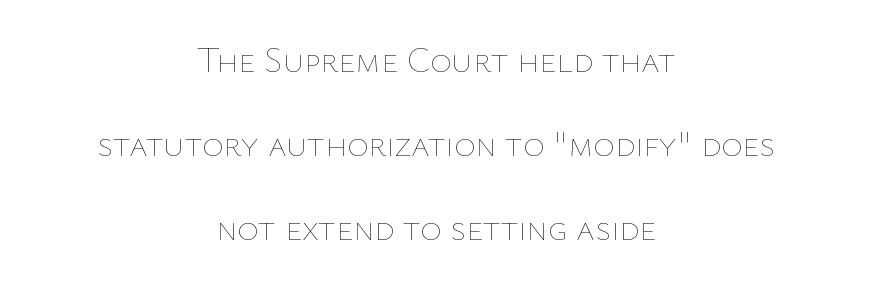
Q: Is the text bold? A: No.
Q: Is the text italic (slanted)? A: No, it is upright.
Q: Is the text underlined? A: No.
Q: How is the paragraph aligned? A: Centered.
Q: Is the spacing between letters normal or unusually wide? A: Normal.
Q: Is the spacing between lines tight, normal or loose? A: Loose.
Q: Width (condensed, normal, or wide)? A: Normal.
Q: Stroke contrast? A: Low.
Q: x-height? A: Medium.
Q: Monospaced? A: No.
